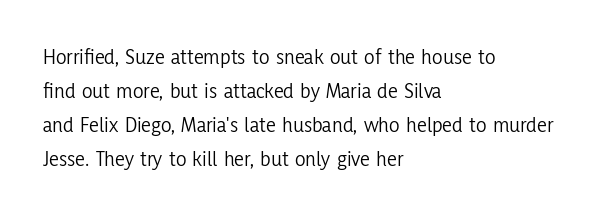
The image shows 22 px text type, upright; set left-aligned, normal line spacing (1.54x), normal letter spacing, not underlined.
